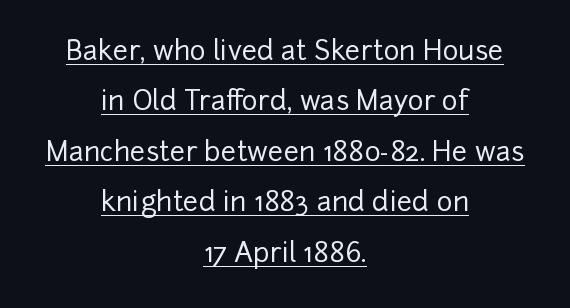
Q: Is the text italic (slanted)? A: No, it is upright.
Q: Is the text underlined? A: Yes.
Q: How is the paragraph aligned? A: Centered.
Q: Is the spacing between letters normal or unusually wide? A: Normal.
